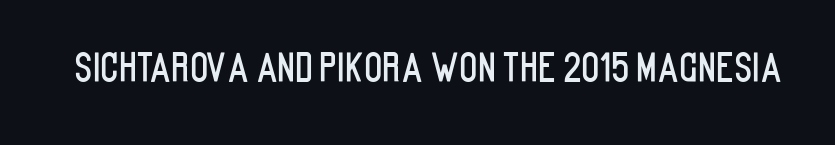
The image shows 38 px condensed sans-serif type, upright; set normal letter spacing, not underlined; low stroke contrast and a large x-height.
